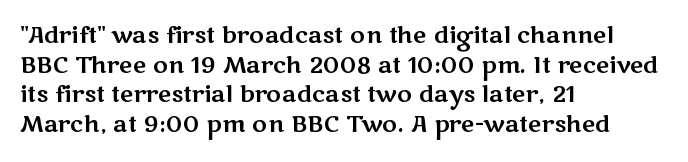
{"italic": "no", "underline": "no", "align": "left", "line_spacing": "normal", "line_spacing_ratio": 1.29, "letter_spacing": "normal", "letter_spacing_em": 0.0, "glyph_px": 23}
